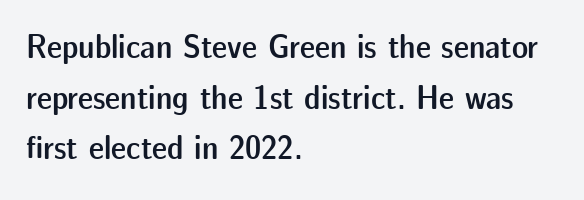
The image shows 34 px semibold sans-serif type, upright; set left-aligned, normal line spacing (1.49x), normal letter spacing, not underlined; low stroke contrast and a medium x-height.
